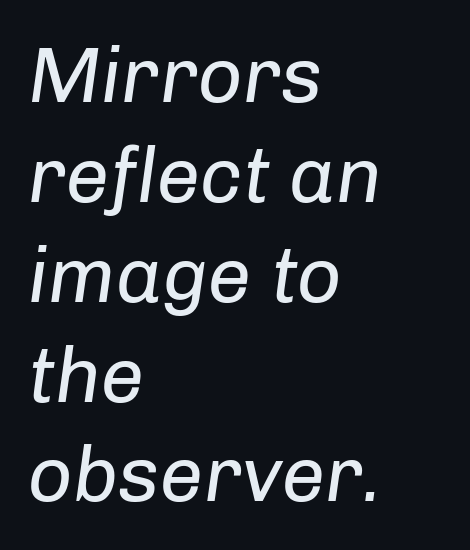
If you drew a line through each stem, it would be angled. Only glyphs here, with clear space below each row. Leftover space on each line is placed entirely after the last word. The gaps between neighbouring characters are ordinary and unremarkable.
